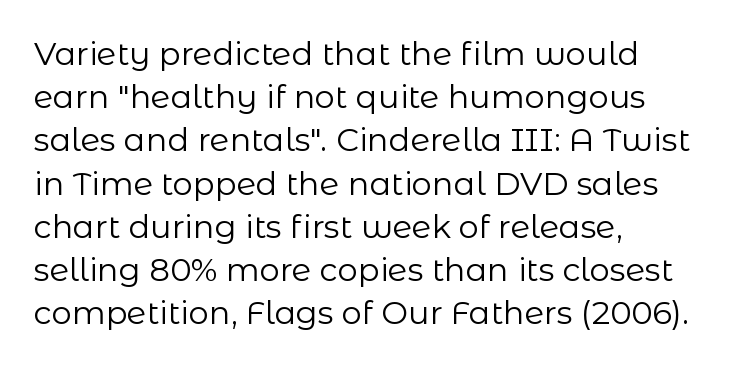
Q: Is the text bold? A: No.
Q: Is the text italic (slanted)? A: No, it is upright.
Q: Is the typeface a serif or a sans-serif typeface? A: Sans-serif.
Q: Is the text underlined? A: No.
Q: How is the paragraph aligned? A: Left-aligned.
Q: Is the spacing between letters normal or unusually wide? A: Normal.
Q: Is the spacing between lines tight, normal or loose? A: Normal.
Q: Width (condensed, normal, or wide)? A: Normal.
Q: Stroke contrast? A: Low.
Q: x-height? A: Medium.
Q: Monospaced? A: No.
